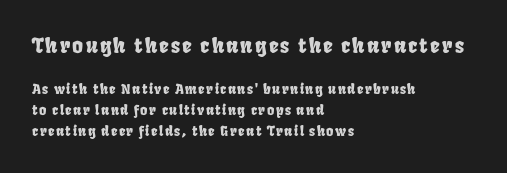
Q: Is the text underlined? A: No.
Q: How is the paragraph aligned? A: Left-aligned.
Q: Is the spacing between lines tight, normal or loose? A: Normal.
Q: Which block of text is set in a larger size, the first (top) or the second (bottom)? A: The first (top) one.
